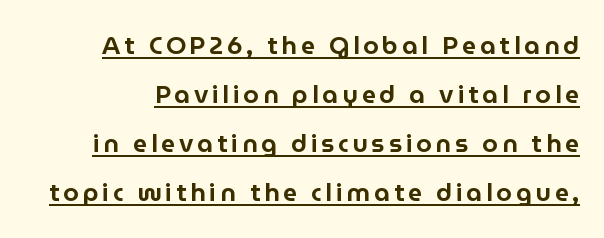
Q: Is the text italic (slanted)? A: No, it is upright.
Q: Is the text underlined? A: Yes.
Q: Is the spacing between lines tight, normal or loose? A: Loose.
